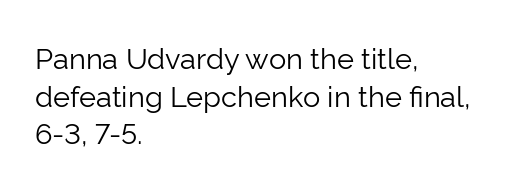
The image shows 29 px light sans-serif type, upright; set left-aligned, normal line spacing (1.3x), normal letter spacing, not underlined; low stroke contrast and a medium x-height.
